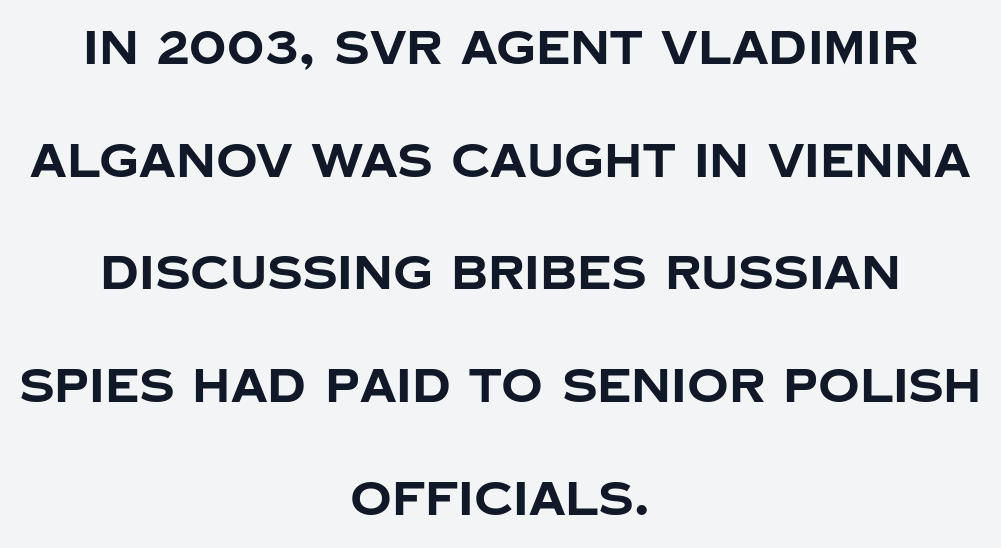
The image shows 46 px bold sans-serif type, upright; set centered, loose line spacing (2.45x), normal letter spacing, not underlined; low stroke contrast and a large x-height.
